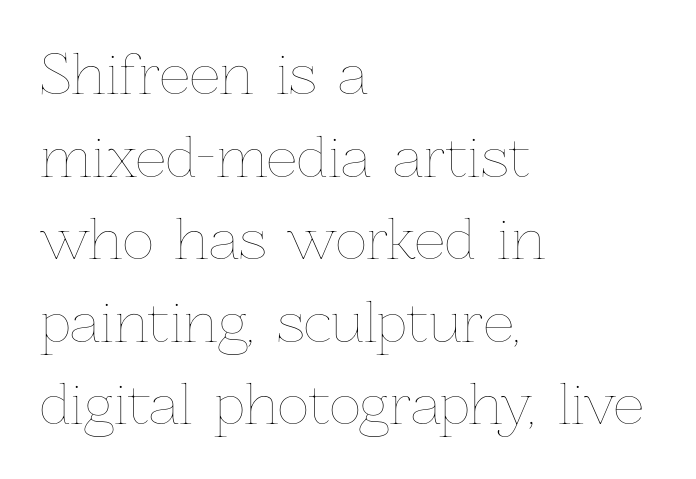
{"italic": "no", "bold": "no", "weight": "thin", "width": "normal", "stroke_contrast": "low", "x_height": "medium", "monospaced": "no", "underline": "no", "align": "left", "line_spacing": "normal", "line_spacing_ratio": 1.53, "letter_spacing": "normal", "letter_spacing_em": 0.0, "glyph_px": 54}
